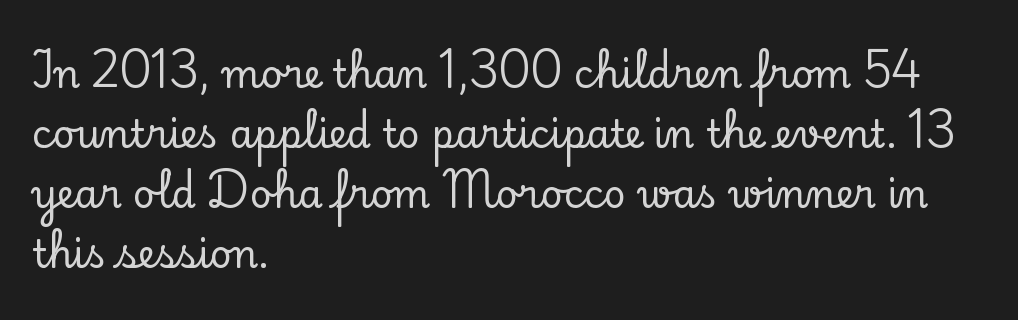
Q: Is the text italic (slanted)? A: No, it is upright.
Q: Is the typeface a serif or a sans-serif typeface? A: Serif.
Q: Is the text underlined? A: No.
Q: How is the paragraph aligned? A: Left-aligned.
Q: Is the spacing between letters normal or unusually wide? A: Normal.
Q: Is the spacing between lines tight, normal or loose? A: Normal.
Q: Width (condensed, normal, or wide)? A: Normal.
Q: Stroke contrast? A: Low.
Q: x-height? A: Small.
Q: Monospaced? A: No.
